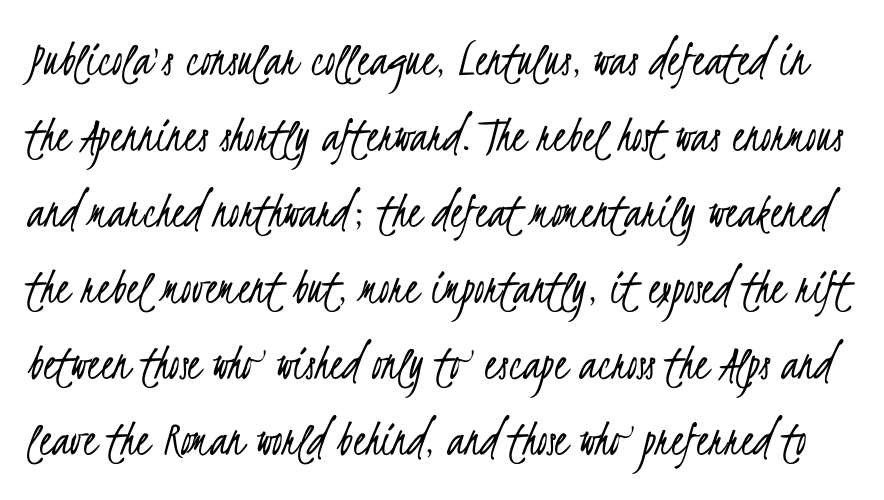
{"serif": "no", "bold": "no", "weight": "light", "width": "condensed", "stroke_contrast": "low", "x_height": "small", "monospaced": "no", "underline": "no", "line_spacing": "normal", "line_spacing_ratio": 1.46, "letter_spacing": "normal", "letter_spacing_em": 0.0, "glyph_px": 52}
